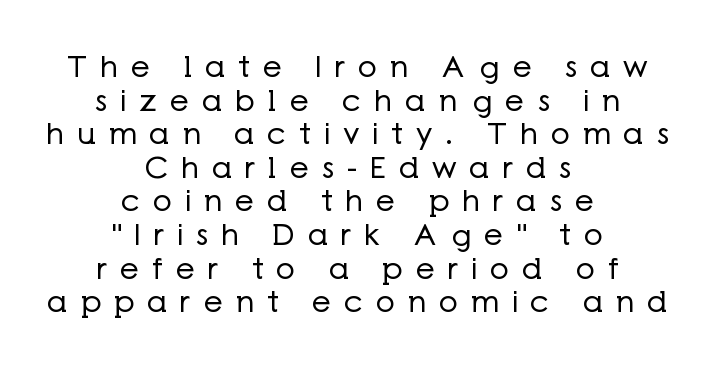
Q: Is the text bold? A: No.
Q: Is the text italic (slanted)? A: No, it is upright.
Q: Is the typeface a serif or a sans-serif typeface? A: Sans-serif.
Q: Is the text underlined? A: No.
Q: How is the paragraph aligned? A: Centered.
Q: Is the spacing between letters normal or unusually wide? A: Unusually wide.
Q: Is the spacing between lines tight, normal or loose? A: Tight.
Q: Width (condensed, normal, or wide)? A: Normal.
Q: Stroke contrast? A: Low.
Q: x-height? A: Medium.
Q: Monospaced? A: No.
